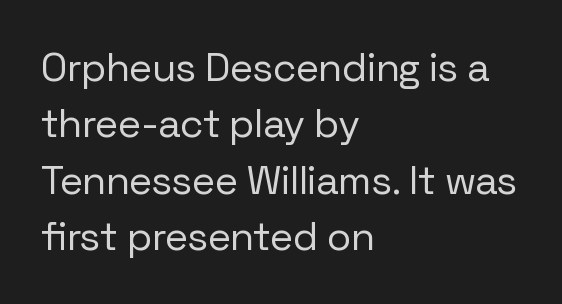
Q: Is the text bold? A: No.
Q: Is the text italic (slanted)? A: No, it is upright.
Q: Is the typeface a serif or a sans-serif typeface? A: Sans-serif.
Q: Is the text underlined? A: No.
Q: How is the paragraph aligned? A: Left-aligned.
Q: Is the spacing between letters normal or unusually wide? A: Normal.
Q: Is the spacing between lines tight, normal or loose? A: Normal.
Q: Width (condensed, normal, or wide)? A: Normal.
Q: Stroke contrast? A: Low.
Q: x-height? A: Medium.
Q: Monospaced? A: No.
